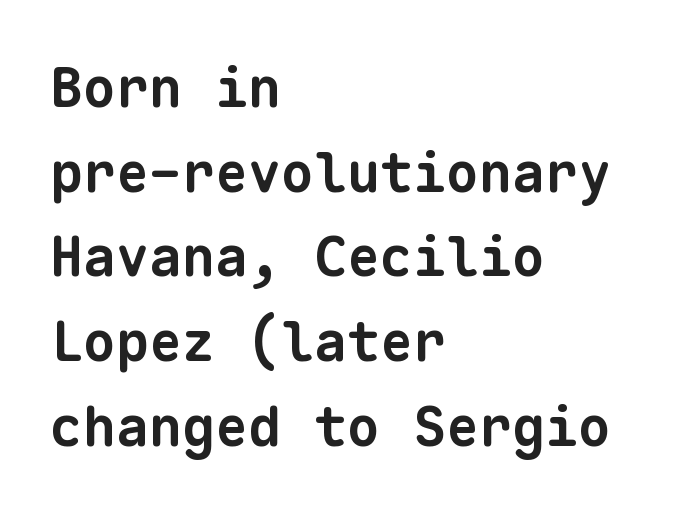
The image shows 55 px bold sans-serif type, monospaced; set left-aligned, normal line spacing (1.54x), normal letter spacing, not underlined; low stroke contrast and a medium x-height.
